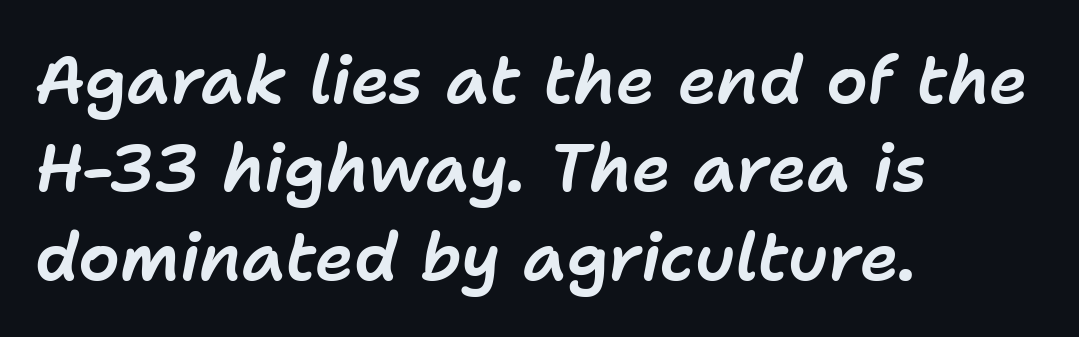
The image shows 66 px text type, italic (leaning right); set left-aligned, normal line spacing (1.34x), normal letter spacing, not underlined; low stroke contrast and a medium x-height.
